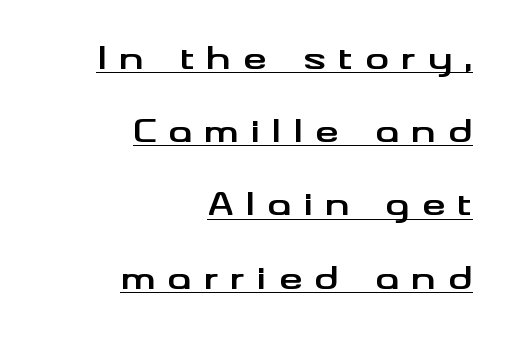
Beneath each row of characters lies a ruled line. Is there much room between lines? Yes — plenty of vertical air separates them. The lettering holds an erect, upright posture throughout. The face used here is rendered with a markedly widened letterfit.
